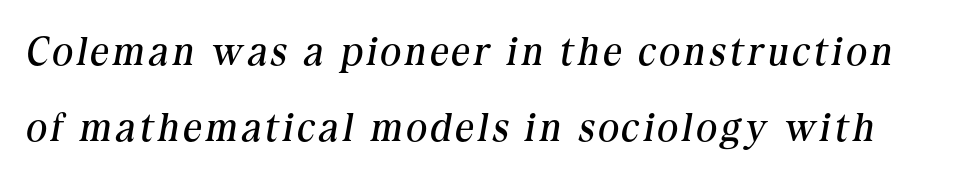
Q: Is the text bold? A: No.
Q: Is the text italic (slanted)? A: Yes, it leans right by about 10 degrees.
Q: Is the typeface a serif or a sans-serif typeface? A: Serif.
Q: Is the text underlined? A: No.
Q: Is the spacing between lines tight, normal or loose? A: Loose.
Q: Width (condensed, normal, or wide)? A: Normal.
Q: Stroke contrast? A: Medium.
Q: x-height? A: Medium.
Q: Monospaced? A: No.
